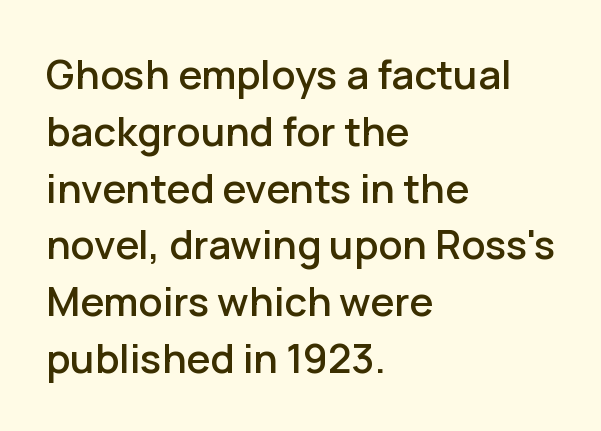
{"serif": "no", "italic": "no", "width": "normal", "stroke_contrast": "low", "x_height": "medium", "monospaced": "no", "underline": "no", "align": "left", "line_spacing": "normal", "line_spacing_ratio": 1.42, "letter_spacing": "normal", "letter_spacing_em": 0.0, "glyph_px": 40}
